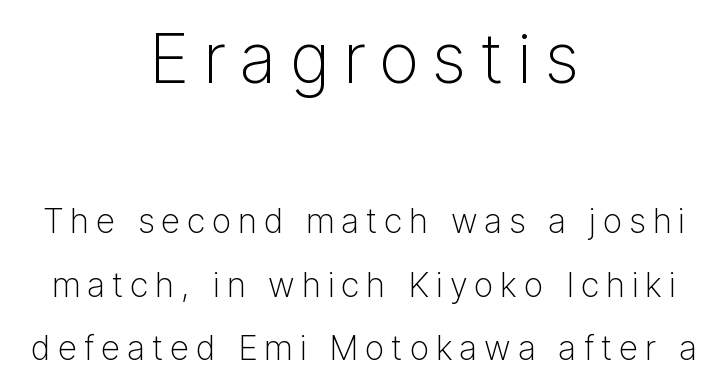
Q: Is the text bold? A: No.
Q: Is the text italic (slanted)? A: No, it is upright.
Q: Is the typeface a serif or a sans-serif typeface? A: Sans-serif.
Q: Is the text underlined? A: No.
Q: How is the paragraph aligned? A: Centered.
Q: Is the spacing between letters normal or unusually wide? A: Unusually wide.
Q: Which block of text is set in a larger size, the first (top) or the second (bottom)? A: The first (top) one.
Q: Width (condensed, normal, or wide)? A: Normal.
Q: Stroke contrast? A: Low.
Q: x-height? A: Medium.
Q: Monospaced? A: No.
